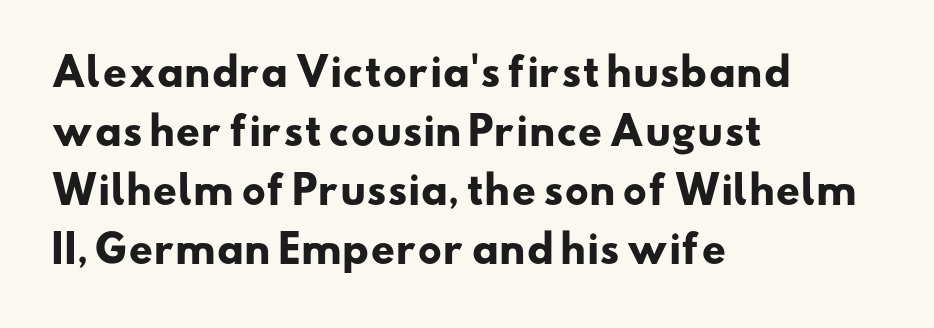
Q: Is the text bold? A: Yes.
Q: Is the typeface a serif or a sans-serif typeface? A: Sans-serif.
Q: Is the text underlined? A: No.
Q: How is the paragraph aligned? A: Left-aligned.
Q: Is the spacing between letters normal or unusually wide? A: Normal.
Q: Is the spacing between lines tight, normal or loose? A: Normal.
Q: Width (condensed, normal, or wide)? A: Wide.
Q: Stroke contrast? A: Low.
Q: x-height? A: Small.
Q: Monospaced? A: No.
